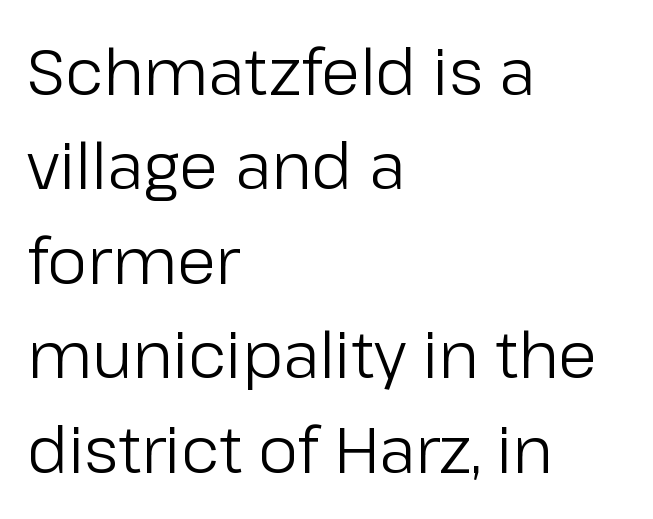
{"serif": "no", "italic": "no", "bold": "no", "weight": "regular", "width": "normal", "stroke_contrast": "low", "x_height": "medium", "monospaced": "no", "underline": "no", "align": "left", "line_spacing": "normal", "line_spacing_ratio": 1.5, "letter_spacing": "normal", "letter_spacing_em": 0.0, "glyph_px": 63}
